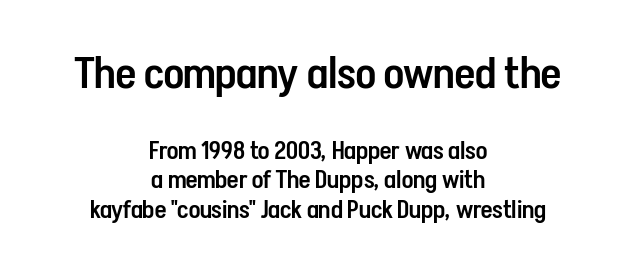
The image shows 44 px semibold, condensed sans-serif type, upright; set centered, line spacing 1.19x, normal letter spacing, not underlined; the first (top) block is 1.76x larger; low stroke contrast and a medium x-height.
